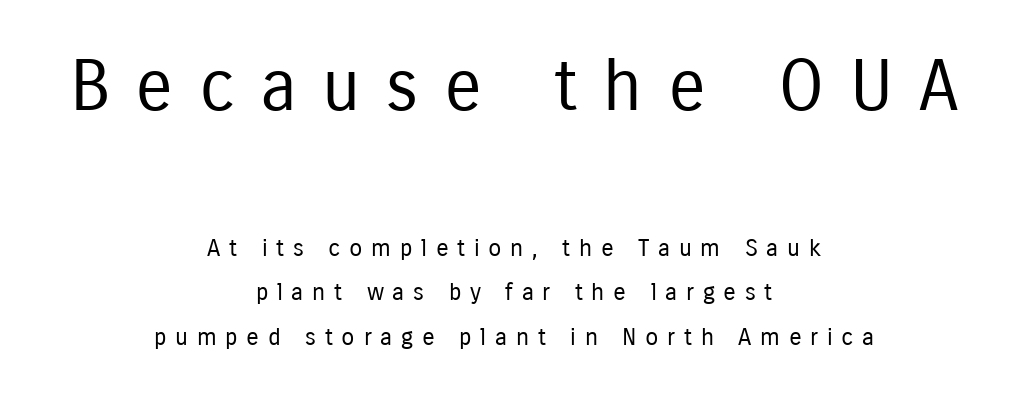
{"serif": "no", "italic": "no", "bold": "no", "weight": "regular", "width": "condensed", "stroke_contrast": "low", "x_height": "medium", "monospaced": "no", "underline": "no", "align": "center", "line_spacing_ratio": 1.86, "letter_spacing": "wide", "letter_spacing_em": 0.36, "larger_block": "first", "size_ratio": 2.96, "glyph_px": 71}
